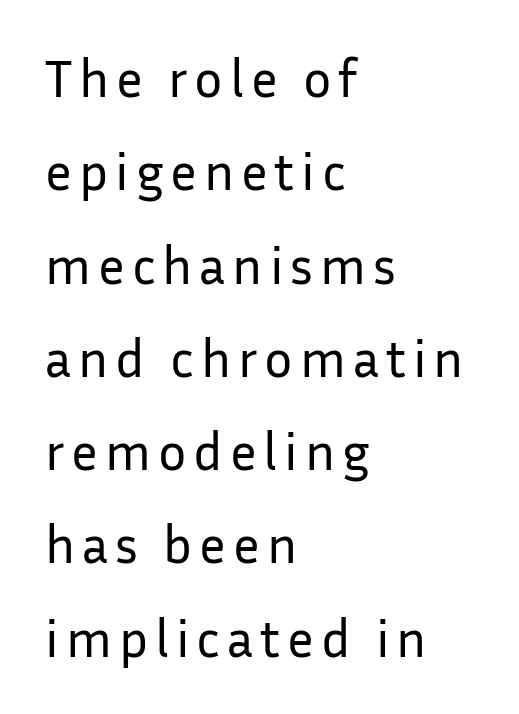
No extra ink here — the face is not bold. The letters stand straight up with perfectly vertical stems. The passage shown is typeset with a sans-serif family. Glance below the letters and you will spot only blank space.
